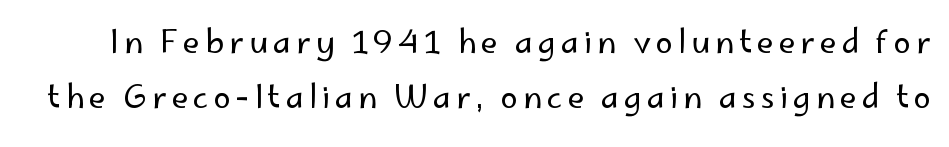
The image shows 31 px regular-weight sans-serif type, upright; set line spacing 1.79x, not underlined; low stroke contrast and a small x-height.
